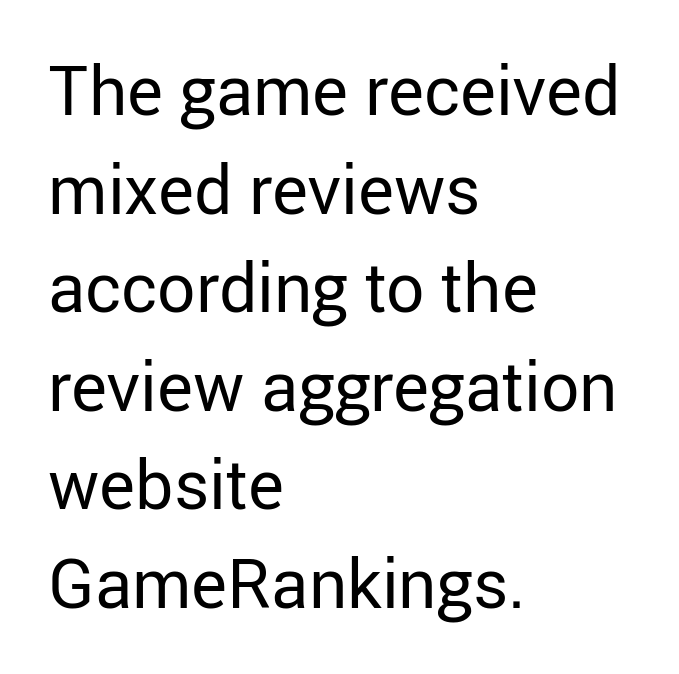
{"serif": "no", "italic": "no", "bold": "no", "weight": "regular", "width": "normal", "stroke_contrast": "low", "x_height": "medium", "monospaced": "no", "underline": "no", "align": "left", "line_spacing": "normal", "line_spacing_ratio": 1.45, "letter_spacing": "normal", "letter_spacing_em": 0.0, "glyph_px": 68}
